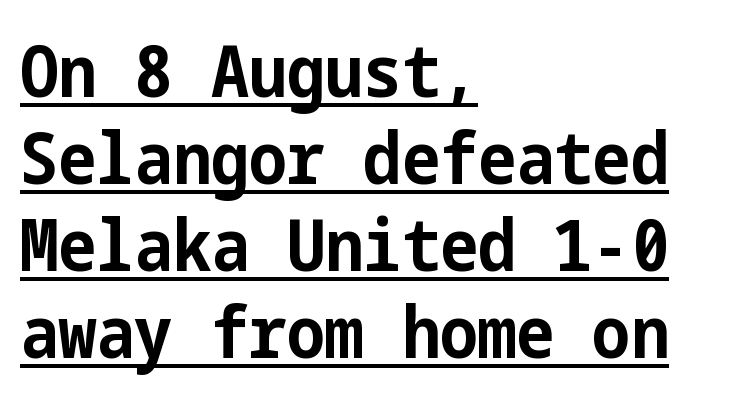
The image shows 72 px bold, condensed sans-serif type, upright; set left-aligned, line spacing 1.21x, normal letter spacing, underlined; low stroke contrast and a medium x-height.
